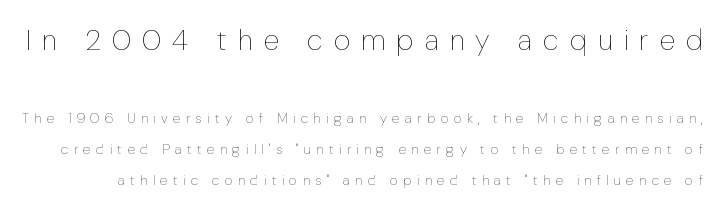
Q: Is the text bold? A: No.
Q: Is the text italic (slanted)? A: No, it is upright.
Q: Is the text underlined? A: No.
Q: Is the spacing between letters normal or unusually wide? A: Unusually wide.
Q: Is the spacing between lines tight, normal or loose? A: Loose.
Q: Which block of text is set in a larger size, the first (top) or the second (bottom)? A: The first (top) one.
Q: Width (condensed, normal, or wide)? A: Normal.
Q: Stroke contrast? A: Low.
Q: x-height? A: Medium.
Q: Monospaced? A: No.
